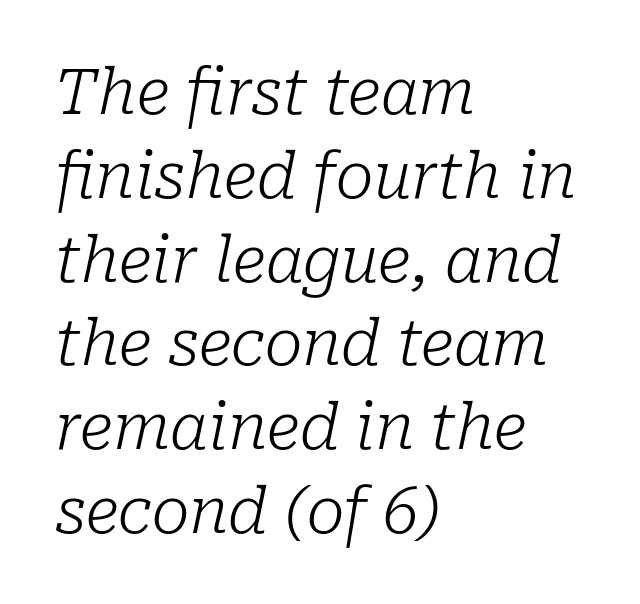
The image shows 63 px light serif type, italic (leaning right); set left-aligned, normal line spacing (1.33x), normal letter spacing, not underlined; low stroke contrast and a medium x-height.
